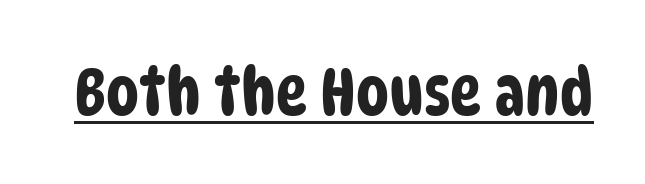
Looks like regular typesetting: each glyph gets only the width it needs. Nothing unusual about the tracking: characters are spaced as the font intends. Compared with undecorated copy, this sample adds a rule below the words. A typesetter would label this face a sans.
